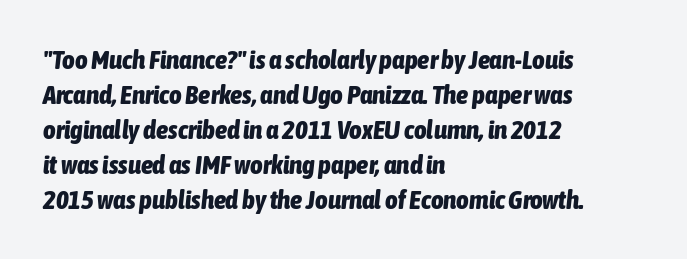
The image shows 27 px bold type, italic (leaning right); set left-aligned, normal line spacing (1.3x), normal letter spacing, not underlined.
